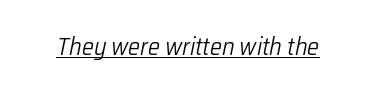
{"italic": "yes", "lean": "right", "slant_degrees": 12, "bold": "no", "underline": "yes", "letter_spacing": "normal", "letter_spacing_em": 0.0, "glyph_px": 24}
